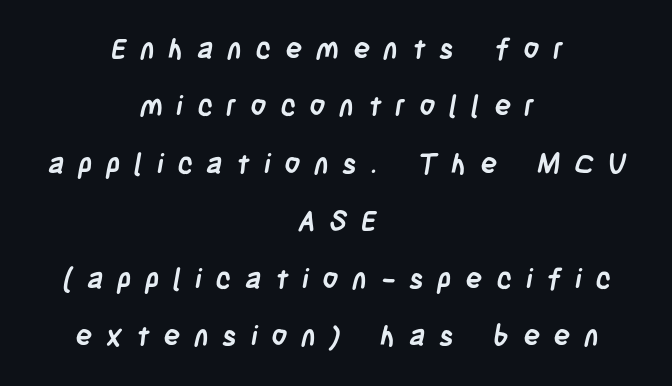
{"serif": "no", "bold": "yes", "weight": "semibold", "width": "condensed", "stroke_contrast": "low", "x_height": "large", "monospaced": "no", "underline": "no", "align": "center", "line_spacing": "loose", "line_spacing_ratio": 2.05, "letter_spacing": "wide", "letter_spacing_em": 0.49, "glyph_px": 28}
